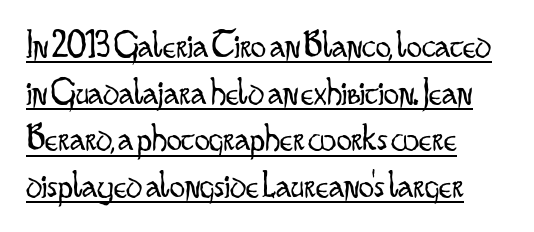
{"serif": "no", "italic": "no", "bold": "no", "weight": "light", "width": "condensed", "stroke_contrast": "low", "x_height": "small", "monospaced": "no", "underline": "yes", "align": "left", "line_spacing_ratio": 1.23, "letter_spacing": "normal", "letter_spacing_em": 0.0, "glyph_px": 38}
